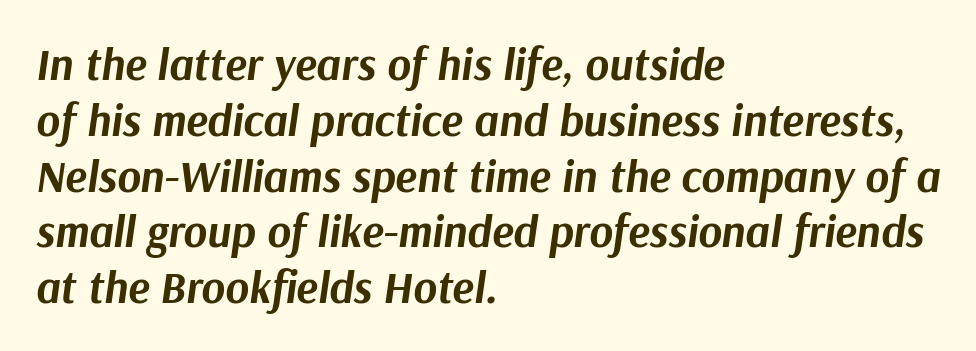
Q: Is the text bold? A: Yes.
Q: Is the text italic (slanted)? A: Yes, it leans right by about 9 degrees.
Q: Is the text underlined? A: No.
Q: How is the paragraph aligned? A: Left-aligned.
Q: Is the spacing between letters normal or unusually wide? A: Normal.
Q: Width (condensed, normal, or wide)? A: Normal.
Q: Stroke contrast? A: Medium.
Q: x-height? A: Medium.
Q: Monospaced? A: No.
